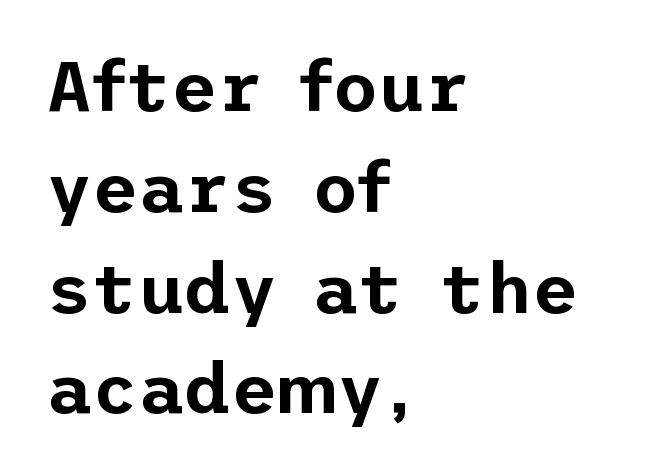
The lettering holds an erect, upright posture throughout. Look at the bottom of the vertical strokes: they stop flat, with no serifs. Leading matches the norm, producing a regular column. The strip under each line holds only bare page. Teacher's note: observe the even left margin — that is flush-left alignment. Nobody touched the tracking dial on this one.
